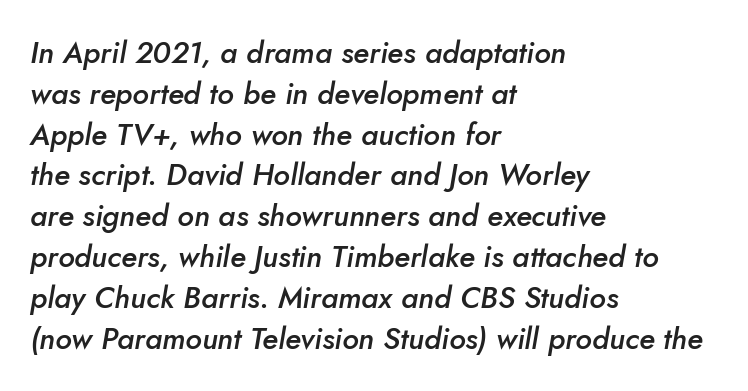
The image shows 30 px semibold type, italic (leaning right); set left-aligned, normal line spacing (1.36x), normal letter spacing, not underlined; low stroke contrast and a small x-height.
